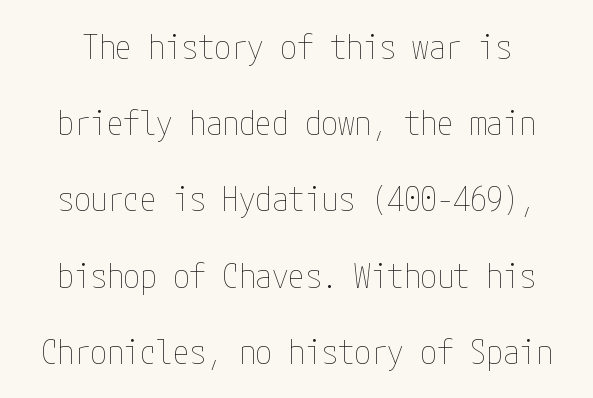
The image shows 33 px thin, condensed type, upright; set loose line spacing (2.31x), normal letter spacing, not underlined; low stroke contrast and a medium x-height.
